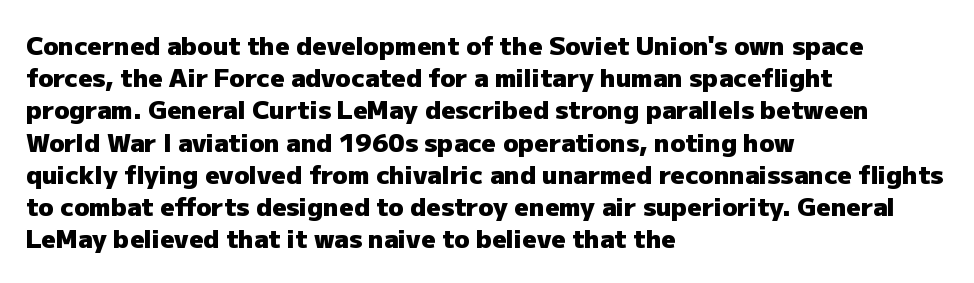
The image shows 25 px bold type, upright; set left-aligned, normal line spacing (1.29x), normal letter spacing, not underlined.
